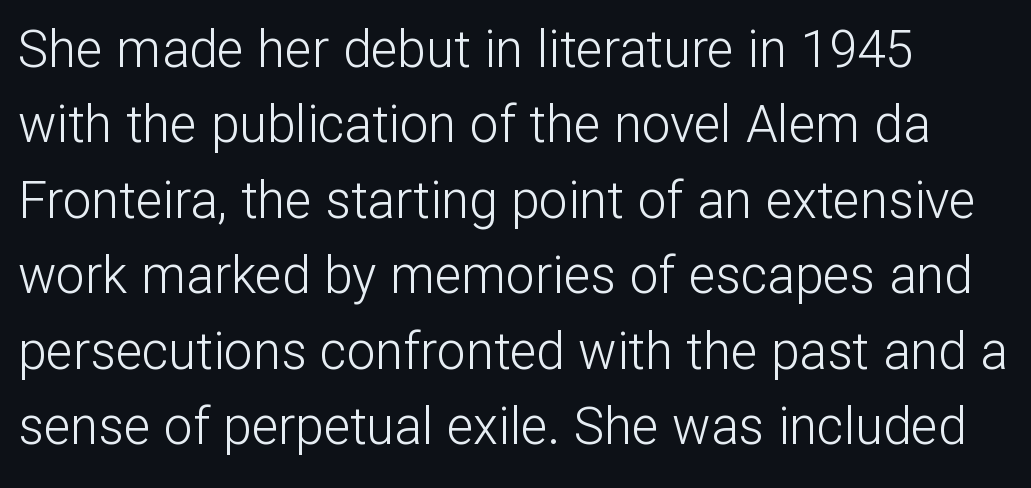
Q: Is the text bold? A: No.
Q: Is the text italic (slanted)? A: No, it is upright.
Q: Is the typeface a serif or a sans-serif typeface? A: Sans-serif.
Q: Is the text underlined? A: No.
Q: Is the spacing between letters normal or unusually wide? A: Normal.
Q: Is the spacing between lines tight, normal or loose? A: Normal.
Q: Width (condensed, normal, or wide)? A: Normal.
Q: Stroke contrast? A: Low.
Q: x-height? A: Medium.
Q: Monospaced? A: No.
